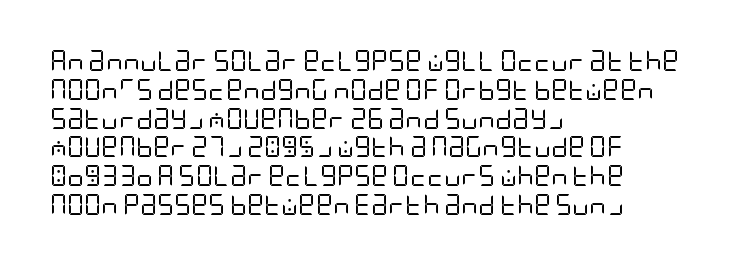
The image shows 21 px text type, upright; set left-aligned, normal line spacing (1.37x), normal letter spacing, not underlined.
